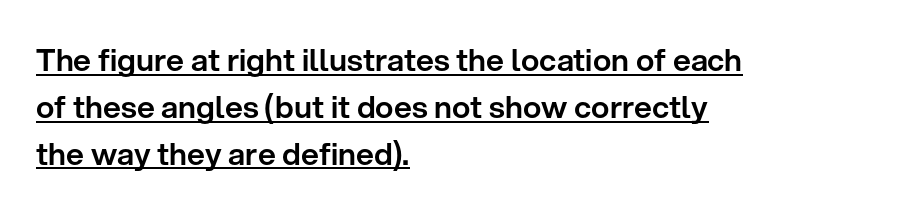
Emphasis is given by a line drawn under the lettering. The letters sit at their default tracking, neither squeezed nor spread. These lines are rendered in a variable-pitch font. Reading down the column, the eye jumps a familiar distance to each next line. This sample uses a sans-serif face.
